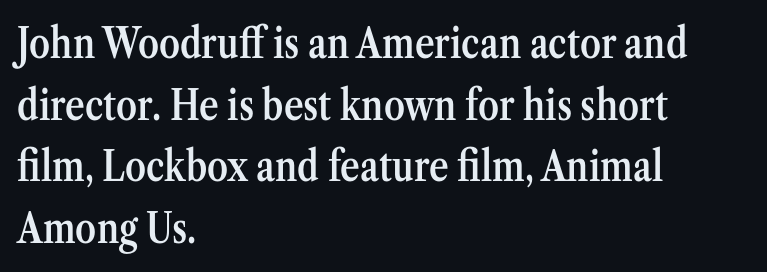
{"serif": "yes", "italic": "no", "bold": "semi", "weight": "semibold", "width": "condensed", "stroke_contrast": "medium", "x_height": "medium", "monospaced": "no", "underline": "no", "align": "left", "line_spacing": "normal", "line_spacing_ratio": 1.47, "letter_spacing": "normal", "letter_spacing_em": 0.0, "glyph_px": 42}
